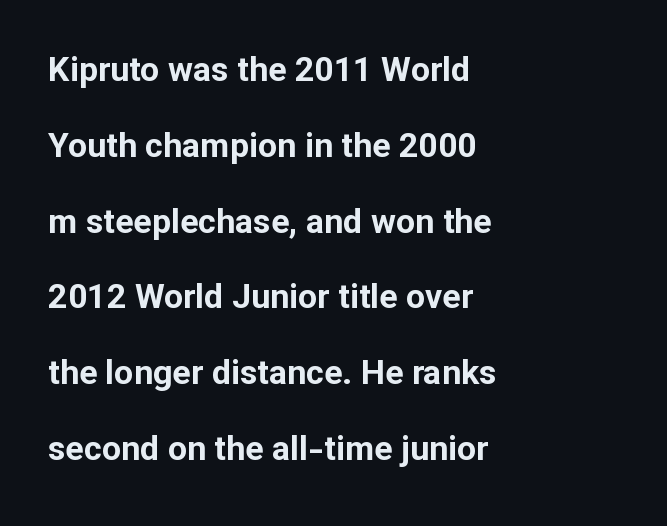
Q: Is the text bold? A: Yes.
Q: Is the text italic (slanted)? A: No, it is upright.
Q: Is the typeface a serif or a sans-serif typeface? A: Sans-serif.
Q: Is the text underlined? A: No.
Q: How is the paragraph aligned? A: Left-aligned.
Q: Is the spacing between letters normal or unusually wide? A: Normal.
Q: Is the spacing between lines tight, normal or loose? A: Loose.
Q: Width (condensed, normal, or wide)? A: Normal.
Q: Stroke contrast? A: Low.
Q: x-height? A: Medium.
Q: Monospaced? A: No.
